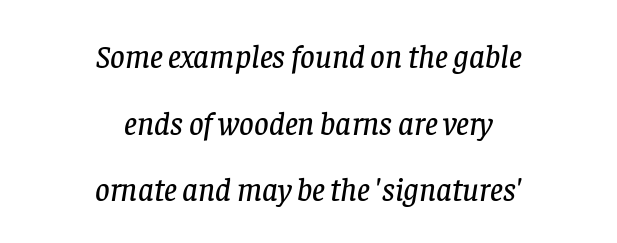
The image shows 32 px serif type, italic (leaning right); set centered, loose line spacing (2.08x), normal letter spacing, not underlined; low stroke contrast and a large x-height.
